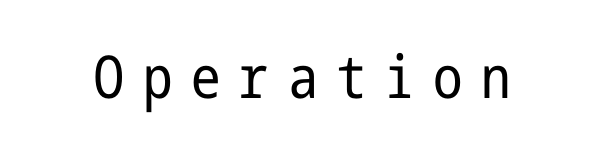
Q: Is the text bold? A: No.
Q: Is the text italic (slanted)? A: No, it is upright.
Q: Is the typeface a serif or a sans-serif typeface? A: Sans-serif.
Q: Is the text underlined? A: No.
Q: Is the spacing between letters normal or unusually wide? A: Unusually wide.
Q: Width (condensed, normal, or wide)? A: Condensed.
Q: Stroke contrast? A: Low.
Q: x-height? A: Medium.
